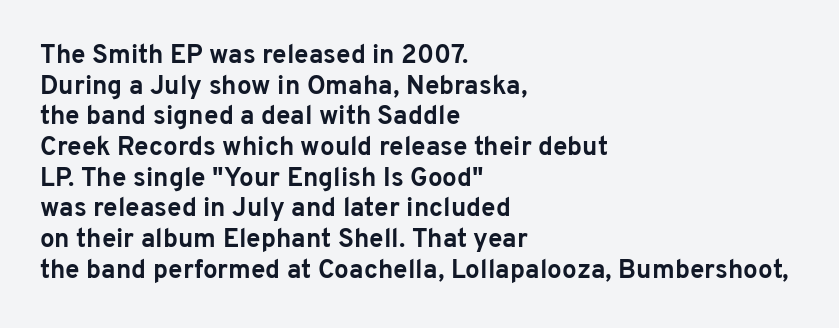
{"italic": "no", "bold": "yes", "underline": "no", "align": "left", "line_spacing_ratio": 1.18, "letter_spacing": "normal", "letter_spacing_em": 0.0, "glyph_px": 26}
